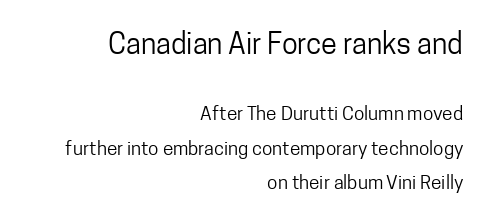
The image shows 29 px regular-weight, condensed sans-serif type, upright; set right-aligned, line spacing 1.82x, normal letter spacing, not underlined; the first (top) block is 1.53x larger; low stroke contrast and a medium x-height.
